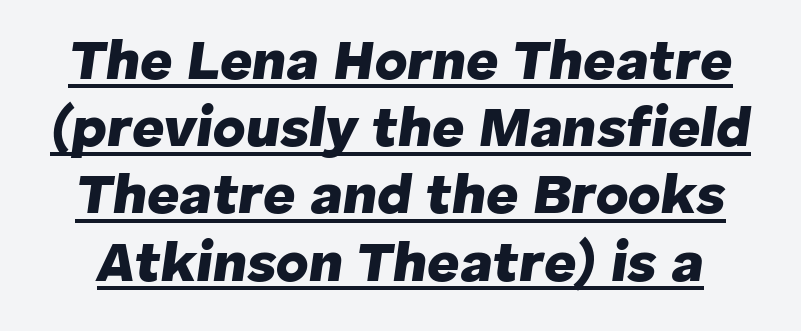
The image shows 56 px heavy type, italic (leaning right); set line spacing 1.2x, normal letter spacing, underlined; low stroke contrast and a medium x-height.
